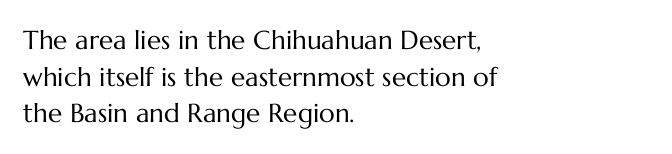
Q: Is the text bold? A: No.
Q: Is the text italic (slanted)? A: No, it is upright.
Q: Is the text underlined? A: No.
Q: How is the paragraph aligned? A: Left-aligned.
Q: Is the spacing between letters normal or unusually wide? A: Normal.
Q: Is the spacing between lines tight, normal or loose? A: Normal.
